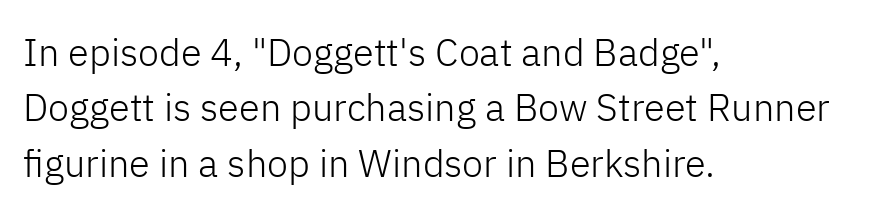
{"serif": "no", "italic": "no", "bold": "no", "weight": "light", "width": "normal", "stroke_contrast": "low", "x_height": "medium", "monospaced": "no", "underline": "no", "align": "left", "line_spacing": "normal", "line_spacing_ratio": 1.46, "letter_spacing": "normal", "letter_spacing_em": 0.0, "glyph_px": 38}
